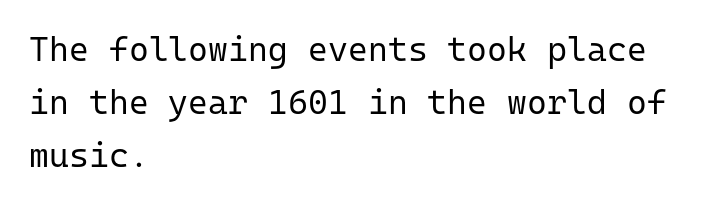
Line beginnings align vertically; line endings do not. Do the characters align in a grid? Yes, the font is monospaced. The specimen omits any rule beneath the text block's lines. On a weight scale, this lands at 450 or below. One glance says typical: line gaps are just what's usual.
